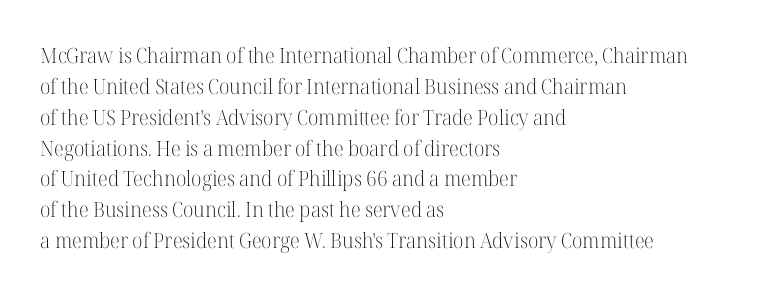
If you drew a line through each stem, it would be perfectly vertical. Leftover space on each line is placed entirely after the last word. The vertical gap from one line to the next is medium. The specimen omits any rule beneath the text block's lines.
